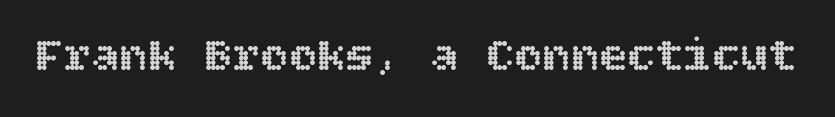
{"italic": "no", "width": "normal", "x_height": "large", "underline": "no", "letter_spacing": "normal", "letter_spacing_em": 0.0, "glyph_px": 47}
